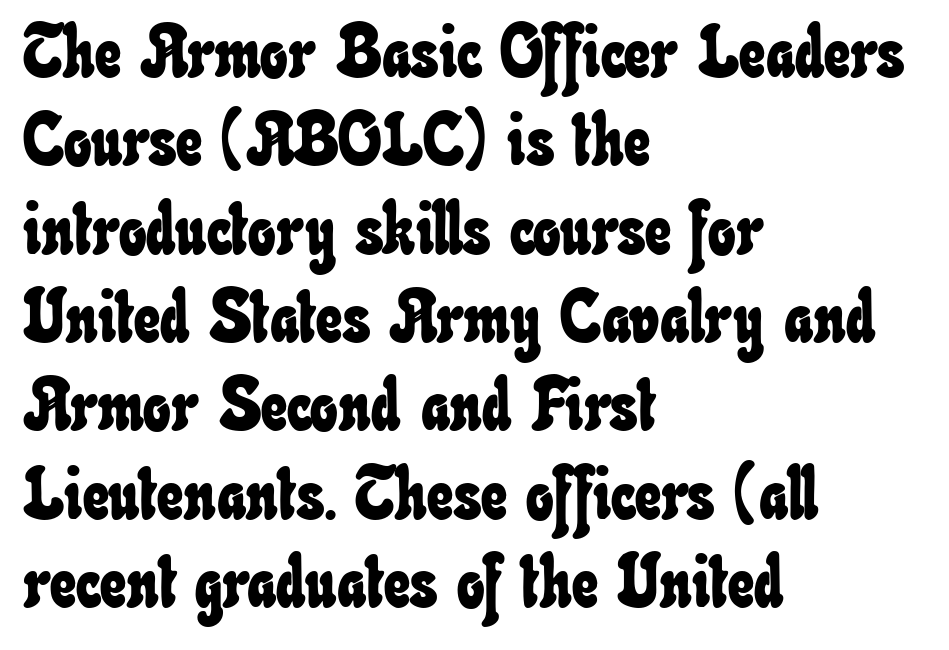
The image shows 73 px condensed type; set left-aligned, line spacing 1.21x, normal letter spacing, not underlined; low stroke contrast and a small x-height.
